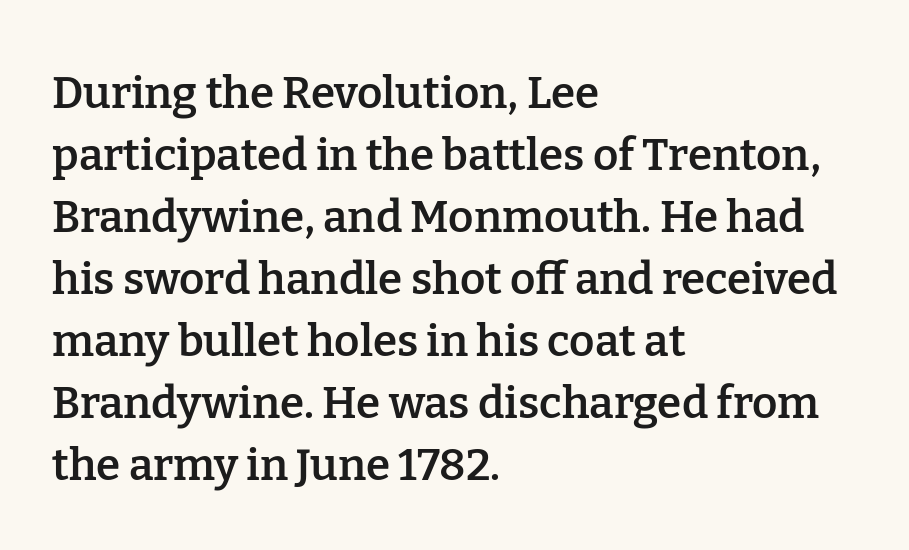
Small tapered or slab feet sit at the stroke ends, so this counts as serif. This sample has the flowing, uneven cadence of proportional lettering. I'd describe the lettering as semibold — firm but not a full bold. The rag falls on the right side of this text block. Descenders are the only things crossing below the line. The rows are spaced the way most documents space them.
